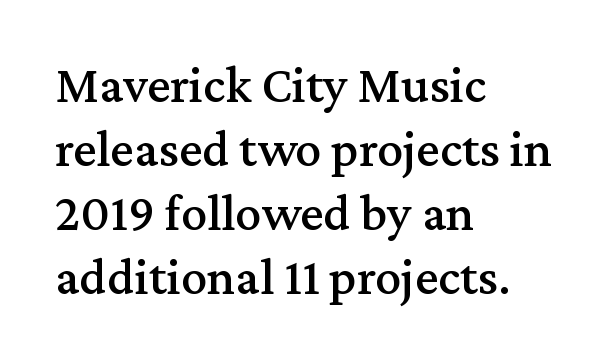
Q: Is the text italic (slanted)? A: No, it is upright.
Q: Is the typeface a serif or a sans-serif typeface? A: Serif.
Q: Is the text underlined? A: No.
Q: How is the paragraph aligned? A: Left-aligned.
Q: Is the spacing between letters normal or unusually wide? A: Normal.
Q: Width (condensed, normal, or wide)? A: Normal.
Q: Stroke contrast? A: Medium.
Q: x-height? A: Medium.
Q: Monospaced? A: No.
